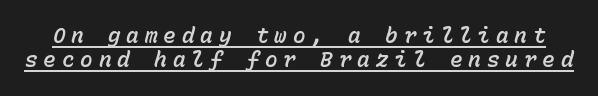
Q: Is the text italic (slanted)? A: Yes, it leans right by about 15 degrees.
Q: Is the text underlined? A: Yes.
Q: Is the spacing between letters normal or unusually wide? A: Unusually wide.
Q: Is the spacing between lines tight, normal or loose? A: Tight.
